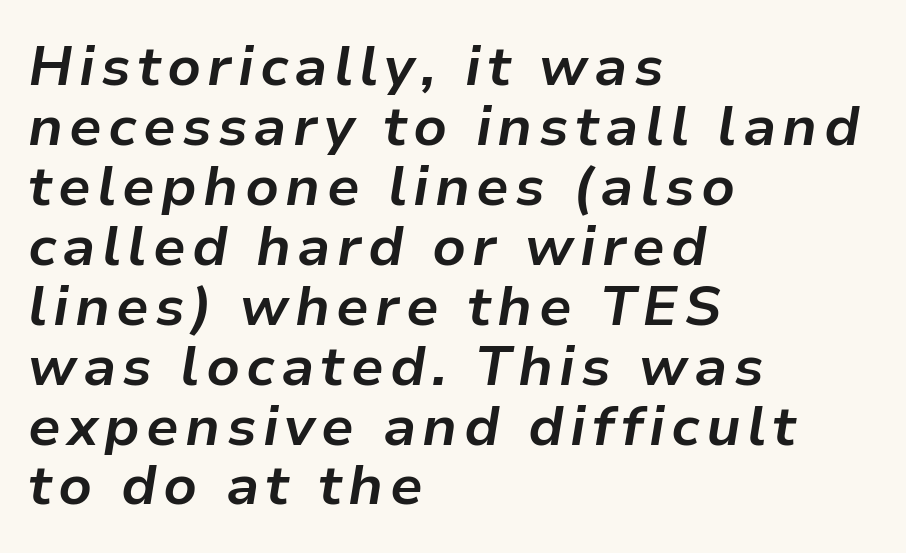
Q: Is the text bold? A: Yes.
Q: Is the text italic (slanted)? A: Yes, it leans right by about 9 degrees.
Q: Is the text underlined? A: No.
Q: How is the paragraph aligned? A: Left-aligned.
Q: Is the spacing between lines tight, normal or loose? A: Tight.
Q: Width (condensed, normal, or wide)? A: Normal.
Q: Stroke contrast? A: Low.
Q: x-height? A: Medium.
Q: Monospaced? A: No.
